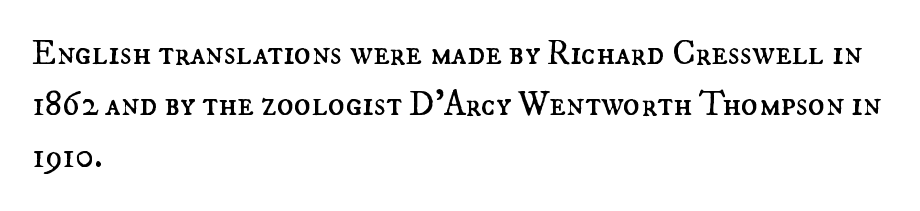
{"italic": "no", "bold": "no", "weight": "regular", "width": "normal", "stroke_contrast": "medium", "x_height": "small", "monospaced": "no", "underline": "no", "align": "left", "line_spacing": "normal", "line_spacing_ratio": 1.47, "letter_spacing": "normal", "letter_spacing_em": 0.0, "glyph_px": 35}
